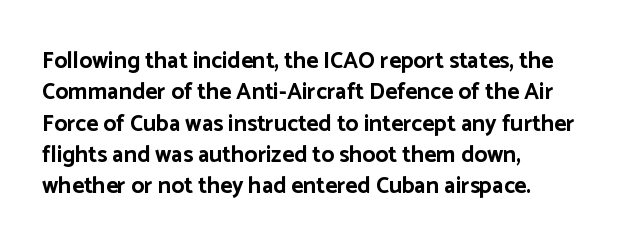
The image shows 23 px bold type, upright; set left-aligned, normal line spacing (1.36x), normal letter spacing, not underlined.
